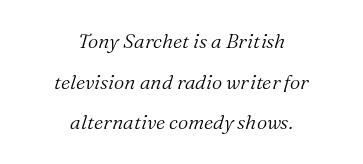
{"italic": "yes", "lean": "right", "slant_degrees": 16, "bold": "no", "underline": "no", "align": "center", "line_spacing": "loose", "line_spacing_ratio": 2.03, "letter_spacing": "normal", "letter_spacing_em": 0.0, "glyph_px": 20}
